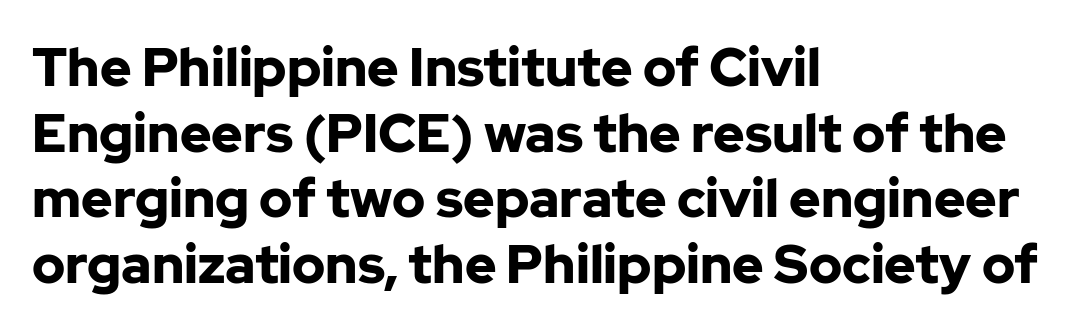
Q: Is the text bold? A: Yes.
Q: Is the text italic (slanted)? A: No, it is upright.
Q: Is the typeface a serif or a sans-serif typeface? A: Sans-serif.
Q: Is the text underlined? A: No.
Q: How is the paragraph aligned? A: Left-aligned.
Q: Is the spacing between letters normal or unusually wide? A: Normal.
Q: Width (condensed, normal, or wide)? A: Normal.
Q: Stroke contrast? A: Low.
Q: x-height? A: Medium.
Q: Monospaced? A: No.
